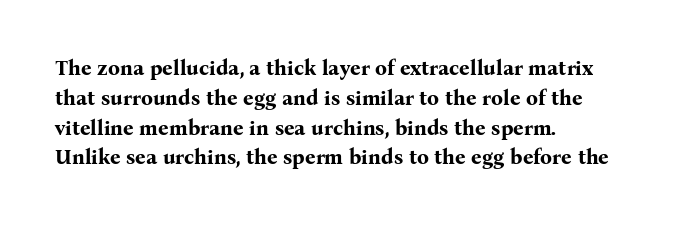
The image shows 21 px bold type, upright; set left-aligned, normal line spacing (1.42x), normal letter spacing, not underlined.
